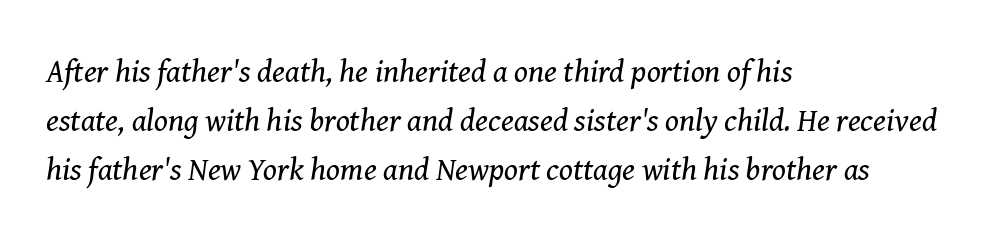
{"serif": "yes", "italic": "yes", "lean": "right", "slant_degrees": 8, "bold": "no", "weight": "regular", "width": "normal", "stroke_contrast": "medium", "x_height": "medium", "monospaced": "no", "underline": "no", "align": "left", "line_spacing": "normal", "line_spacing_ratio": 1.53, "letter_spacing": "normal", "letter_spacing_em": 0.0, "glyph_px": 32}
